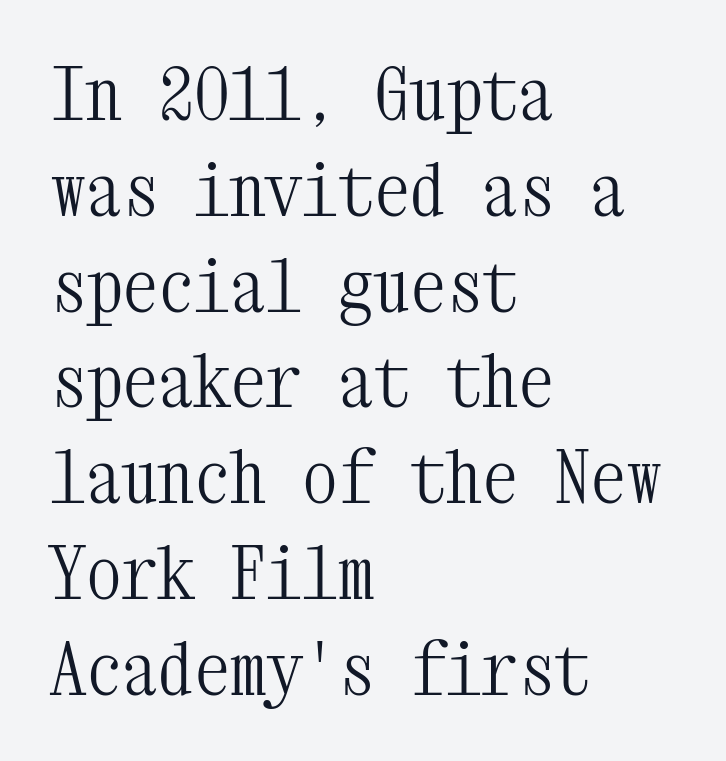
Q: Is the text bold? A: No.
Q: Is the text italic (slanted)? A: No, it is upright.
Q: Is the typeface a serif or a sans-serif typeface? A: Serif.
Q: Is the text underlined? A: No.
Q: How is the paragraph aligned? A: Left-aligned.
Q: Is the spacing between letters normal or unusually wide? A: Normal.
Q: Is the spacing between lines tight, normal or loose? A: Normal.
Q: Width (condensed, normal, or wide)? A: Condensed.
Q: Stroke contrast? A: Medium.
Q: x-height? A: Medium.
Q: Monospaced? A: Yes.
